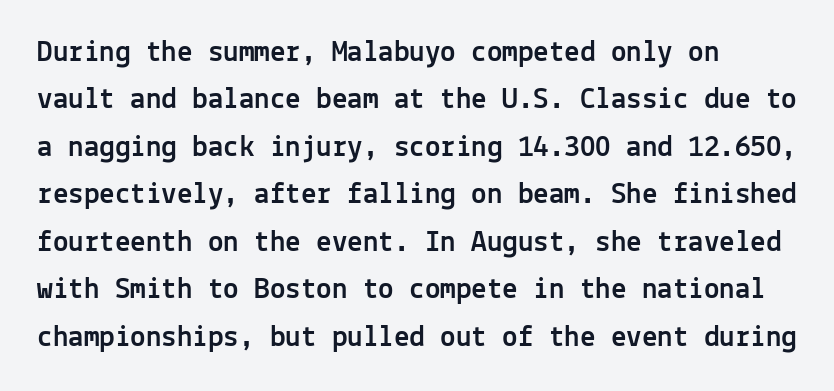
The image shows 31 px sans-serif type, upright, monospaced; set left-aligned, normal line spacing (1.53x), normal letter spacing, not underlined; a medium x-height.
